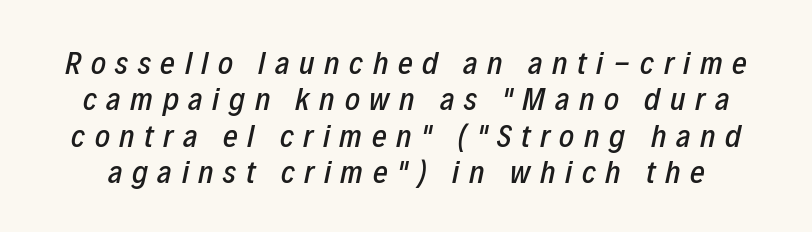
The image shows 32 px condensed type, italic (leaning right); set tight line spacing (1.14x), unusually wide letter spacing (+0.3 em), not underlined; low stroke contrast and a medium x-height.
